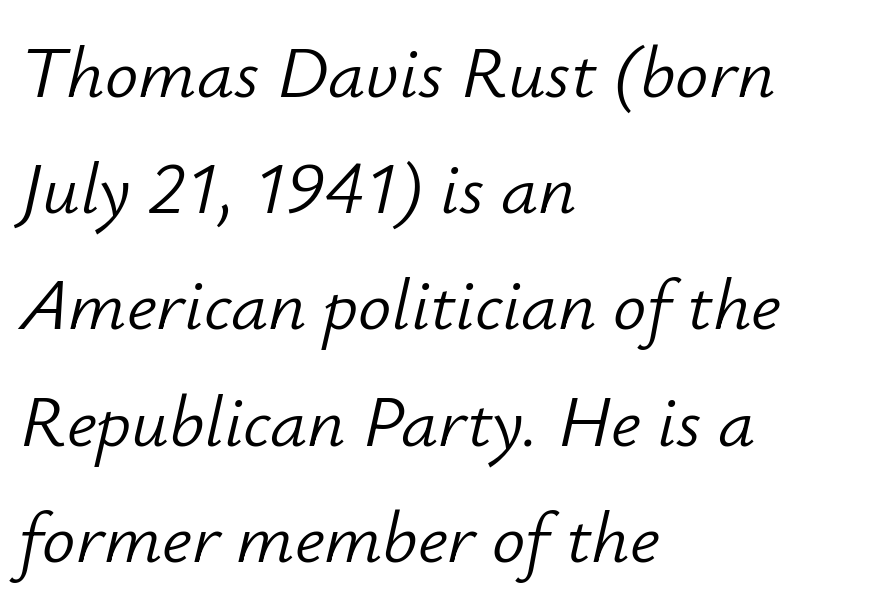
{"italic": "yes", "lean": "right", "slant_degrees": 12, "bold": "no", "weight": "light", "width": "normal", "stroke_contrast": "low", "x_height": "small", "monospaced": "no", "underline": "no", "align": "left", "line_spacing": "normal", "line_spacing_ratio": 1.57, "letter_spacing": "normal", "letter_spacing_em": 0.0, "glyph_px": 74}
